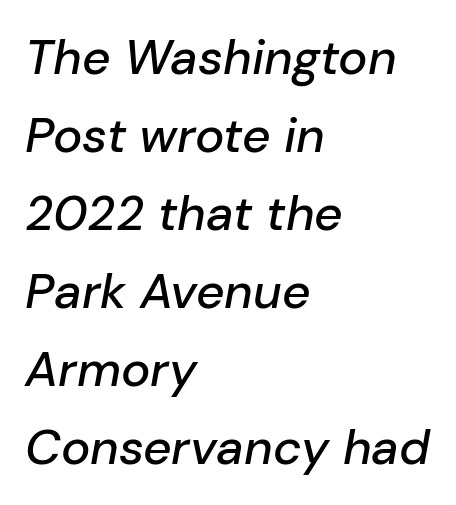
The image shows 49 px text type, italic (leaning right); set left-aligned, normal line spacing (1.59x), normal letter spacing, not underlined; low stroke contrast and a medium x-height.
